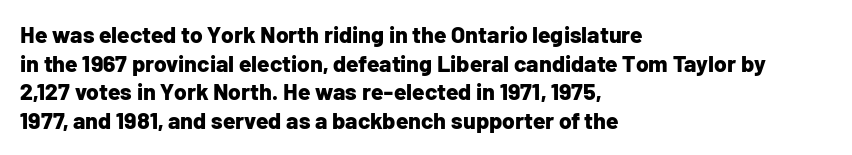
In CSS terms this would be text-align: left. On the weight axis this lands at bold, roughly 700. No word sits above an underline. Regarding leading, the lines here are spaced in the standard way. Quick note: not italic, upright. Glyph-to-glyph distance matches everyday printed text.
